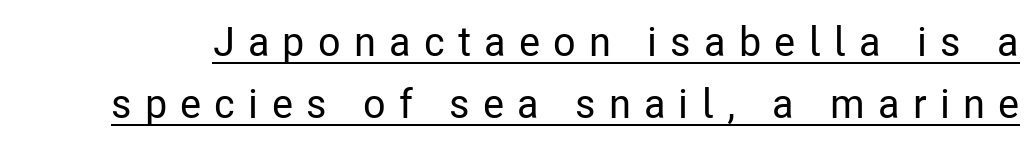
Tracking value appears strongly positive — letters spread wide. Check the space under the baseline: a stroke is drawn there. This is the regular roman posture of the typeface. Each letter's strokes conclude bluntly, with no projecting serifs. Note the varied advance widths — an 'i' is clearly narrower than an 'm'. Rows of type keep a routine distance in the vertical direction.
